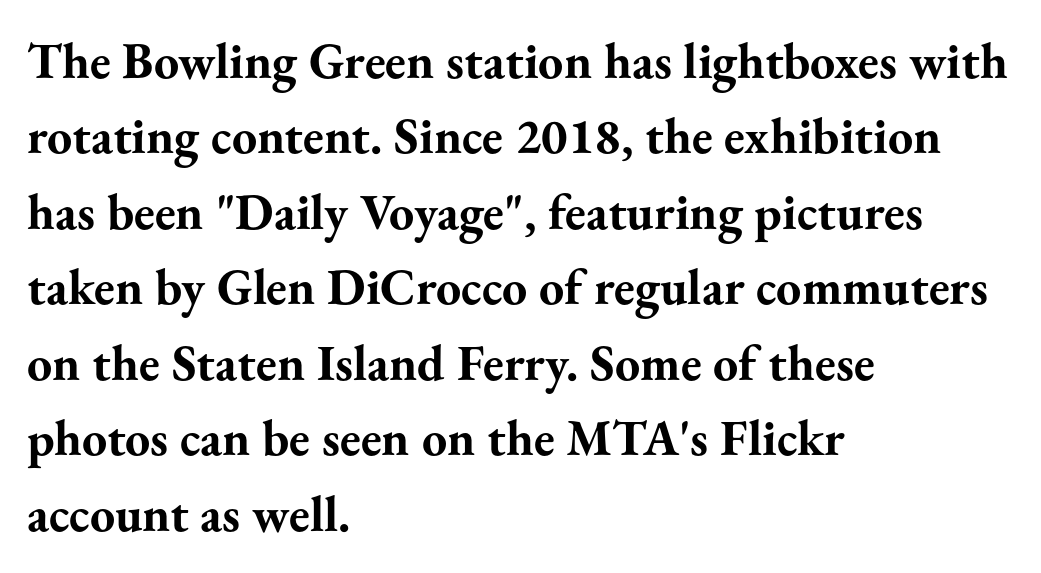
The image shows 50 px bold serif type, upright; set left-aligned, normal line spacing (1.51x), normal letter spacing, not underlined; medium stroke contrast and a small x-height.
